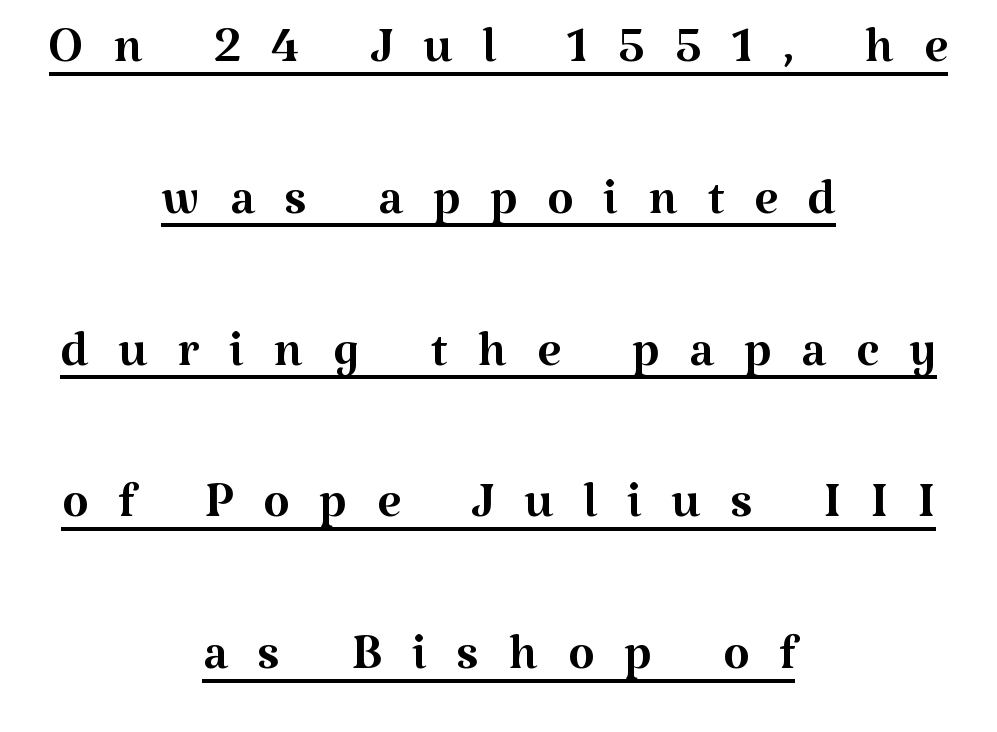
Q: Is the text bold? A: No.
Q: Is the text italic (slanted)? A: No, it is upright.
Q: Is the typeface a serif or a sans-serif typeface? A: Serif.
Q: Is the text underlined? A: Yes.
Q: How is the paragraph aligned? A: Centered.
Q: Is the spacing between letters normal or unusually wide? A: Unusually wide.
Q: Is the spacing between lines tight, normal or loose? A: Loose.
Q: Width (condensed, normal, or wide)? A: Normal.
Q: Stroke contrast? A: Medium.
Q: x-height? A: Medium.
Q: Monospaced? A: No.
